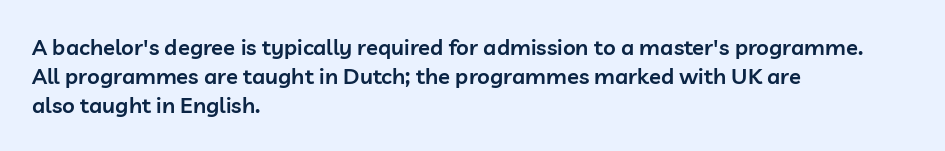
The image shows 22 px text type, upright; set left-aligned, normal line spacing (1.31x), normal letter spacing, not underlined.
